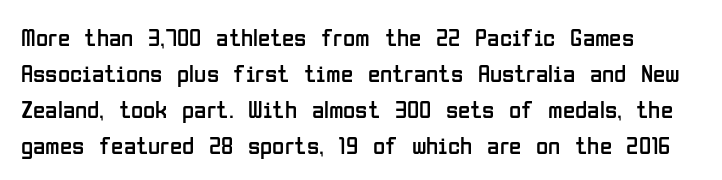
{"italic": "no", "bold": "no", "underline": "no", "line_spacing": "normal", "line_spacing_ratio": 1.44, "letter_spacing": "normal", "letter_spacing_em": 0.0, "glyph_px": 25}
